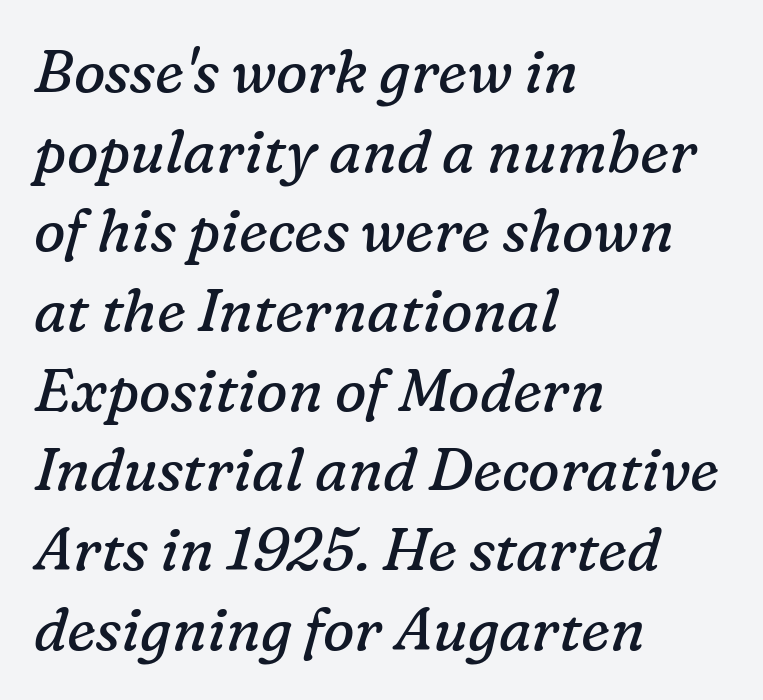
The image shows 59 px regular-weight serif type, italic (leaning right); set left-aligned, normal line spacing (1.35x), normal letter spacing, not underlined; low stroke contrast and a medium x-height.
